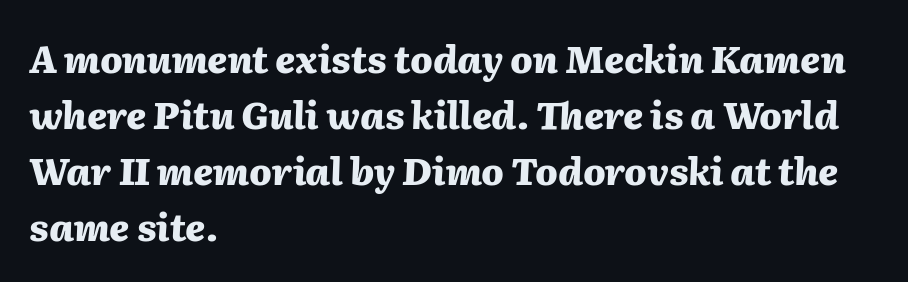
Line spacing here is normal. Each word holds together tightly as a unit, with standard inter-letter gaps. The rendering applies a slant to the glyphs. A classic flush-left, rag-right setting is used for this passage. Honestly, there is no underline to notice here at all.
